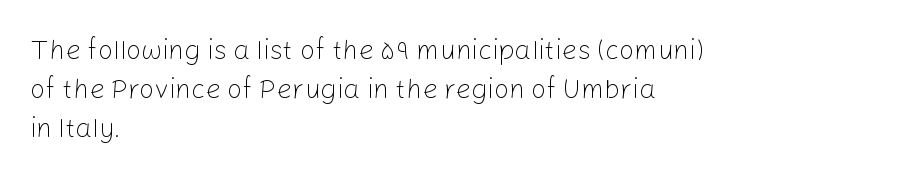
The image shows 27 px text type, upright; set left-aligned, normal line spacing (1.44x), normal letter spacing, not underlined.
